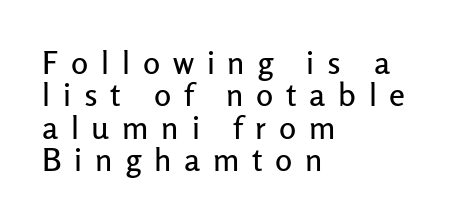
The image shows 32 px sans-serif type, upright; set left-aligned, tight line spacing (1.01x), unusually wide letter spacing (+0.4 em), not underlined; low stroke contrast and a medium x-height.
